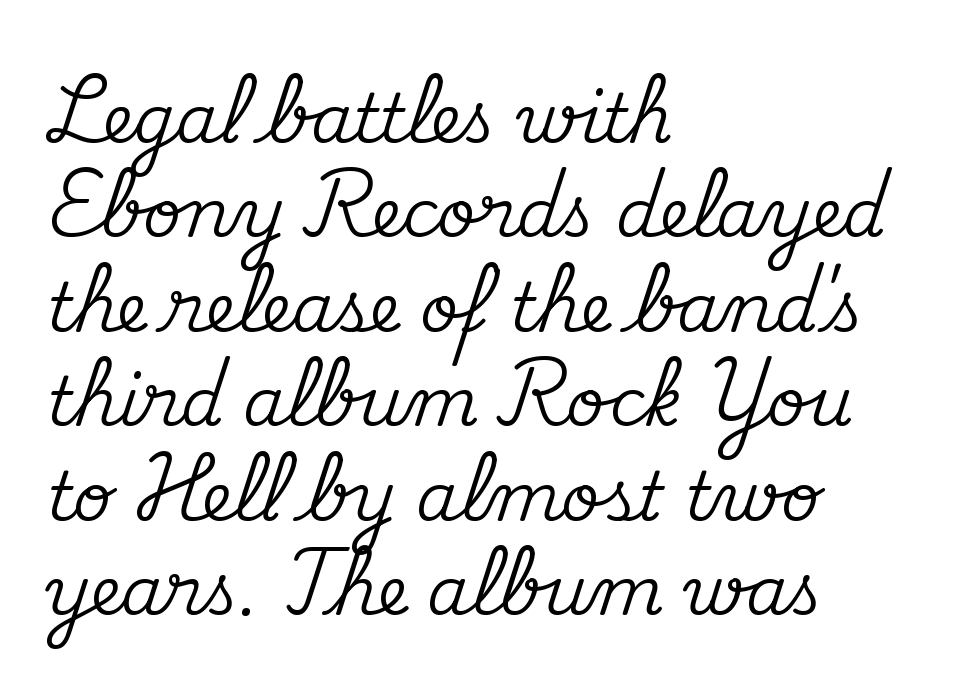
{"serif": "yes", "width": "normal", "stroke_contrast": "medium", "x_height": "small", "monospaced": "no", "underline": "no", "align": "left", "line_spacing": "normal", "line_spacing_ratio": 1.41, "letter_spacing": "normal", "letter_spacing_em": 0.0, "glyph_px": 67}
